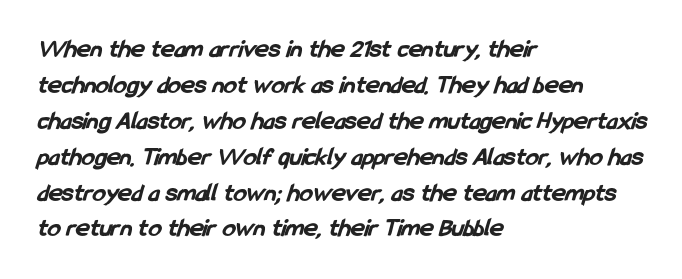
The image shows 26 px bold type; set left-aligned, normal line spacing (1.38x), normal letter spacing, not underlined.
